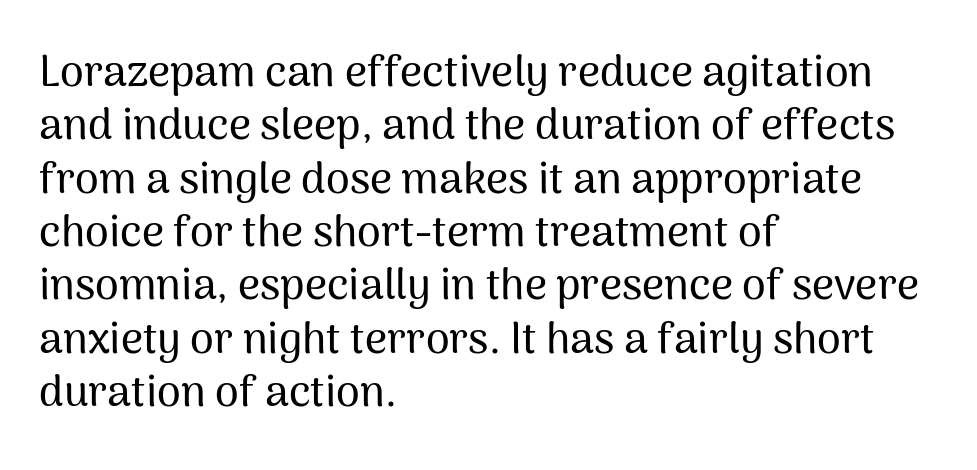
{"serif": "no", "italic": "no", "width": "normal", "stroke_contrast": "medium", "x_height": "medium", "monospaced": "no", "underline": "no", "align": "left", "line_spacing_ratio": 1.24, "letter_spacing": "normal", "letter_spacing_em": 0.0, "glyph_px": 43}
